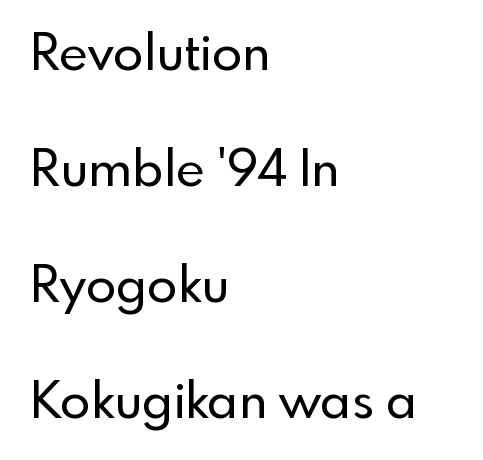
The image shows 50 px sans-serif type, upright; set left-aligned, loose line spacing (2.32x), normal letter spacing, not underlined; a small x-height.
